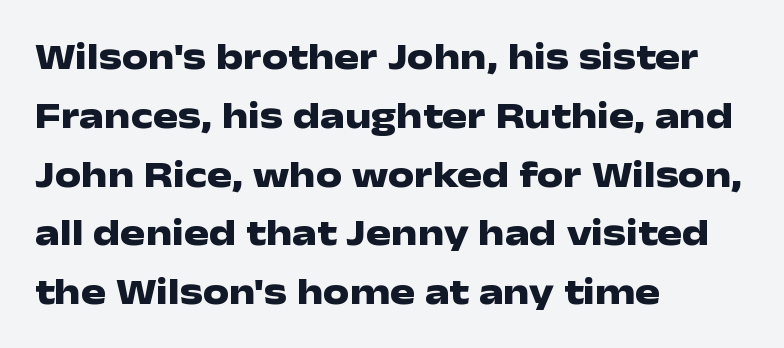
Unlike italic type, these characters show no tilt at all. The passage is arranged the way most books set body copy — flush left. Evenly set lines give the paragraph a standard silhouette. Does the type have serifs? No, each stem ends abruptly. Anything drawn beneath the words? Only blank space.
